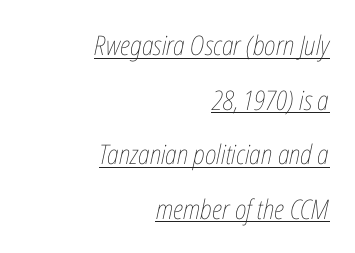
{"italic": "yes", "lean": "right", "slant_degrees": 12, "bold": "no", "underline": "yes", "align": "right", "line_spacing": "loose", "line_spacing_ratio": 2.02, "letter_spacing": "normal", "letter_spacing_em": 0.0, "glyph_px": 27}
